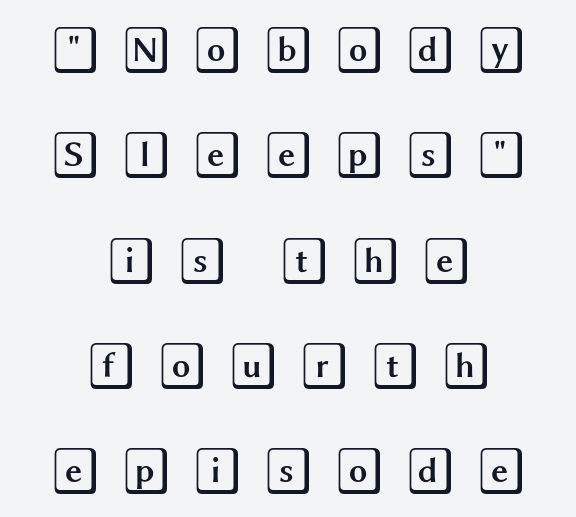
Q: Is the text italic (slanted)? A: No, it is upright.
Q: Is the text underlined? A: No.
Q: How is the paragraph aligned? A: Centered.
Q: Is the spacing between letters normal or unusually wide? A: Unusually wide.
Q: Is the spacing between lines tight, normal or loose? A: Loose.
Q: Width (condensed, normal, or wide)? A: Wide.
Q: x-height? A: Large.
